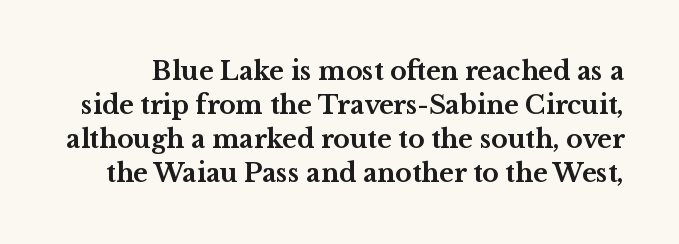
{"italic": "no", "bold": "yes", "underline": "no", "line_spacing": "normal", "line_spacing_ratio": 1.36, "letter_spacing": "normal", "letter_spacing_em": 0.0, "glyph_px": 25}
